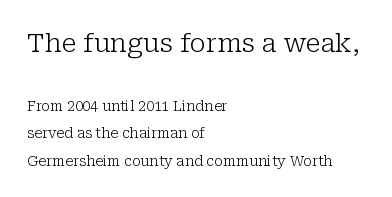
{"italic": "no", "bold": "no", "underline": "no", "align": "left", "line_spacing": "loose", "line_spacing_ratio": 1.94, "letter_spacing": "normal", "letter_spacing_em": 0.0, "larger_block": "first", "size_ratio": 1.86, "glyph_px": 26}
